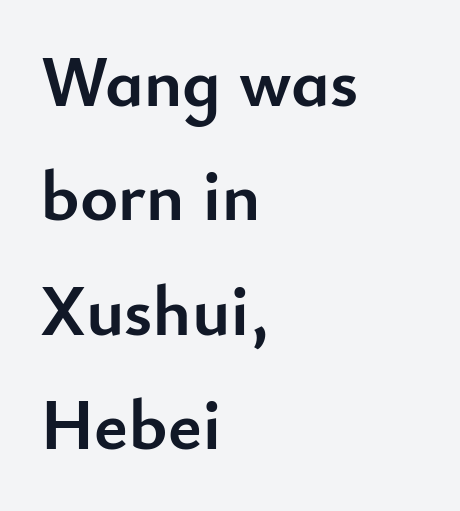
Q: Is the text bold? A: Yes.
Q: Is the text italic (slanted)? A: No, it is upright.
Q: Is the typeface a serif or a sans-serif typeface? A: Sans-serif.
Q: Is the text underlined? A: No.
Q: How is the paragraph aligned? A: Left-aligned.
Q: Is the spacing between letters normal or unusually wide? A: Normal.
Q: Is the spacing between lines tight, normal or loose? A: Normal.
Q: Width (condensed, normal, or wide)? A: Normal.
Q: Stroke contrast? A: Low.
Q: x-height? A: Small.
Q: Monospaced? A: No.
